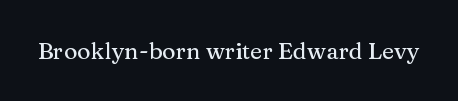
Q: Is the text italic (slanted)? A: No, it is upright.
Q: Is the text underlined? A: No.
Q: Is the spacing between letters normal or unusually wide? A: Normal.
